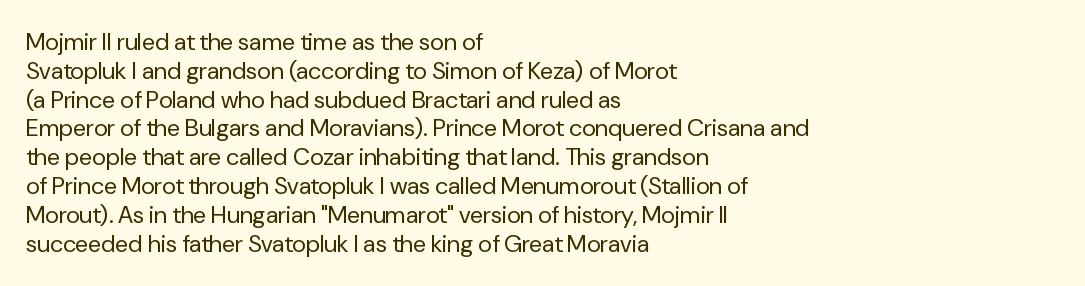
Horizontal alignment here is leftward, the default for most running prose. Is the stroke heavy? The answer is a plain regular-or-lighter. Posture: upright roman. The baseline area is clear. Between one letter and the next there's only the usual sliver of space.
